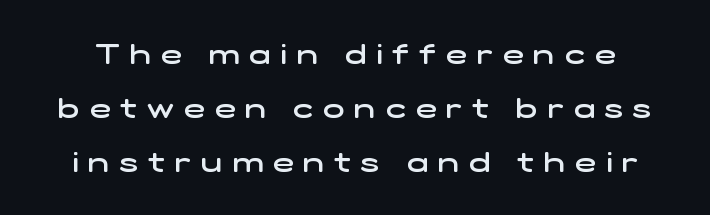
The characters display no serif detailing; their extremities are plain. Here the designer chose a conventional face with non-uniform glyph widths. The baseline area is clear. As a designer I'd log this as weight 600, semibold. One glance says open: line gaps are wider than usual. The tracking jumps out immediately: characters are airy and widely separated.
